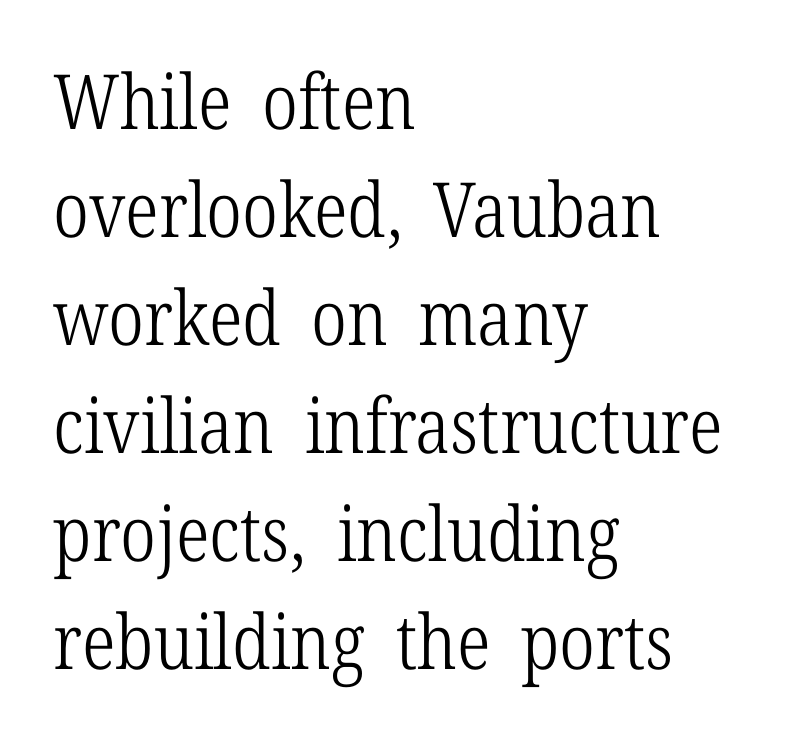
{"serif": "yes", "italic": "no", "bold": "no", "weight": "light", "width": "condensed", "stroke_contrast": "low", "x_height": "medium", "monospaced": "no", "underline": "no", "align": "left", "line_spacing": "normal", "line_spacing_ratio": 1.42, "letter_spacing": "normal", "letter_spacing_em": 0.0, "glyph_px": 76}
